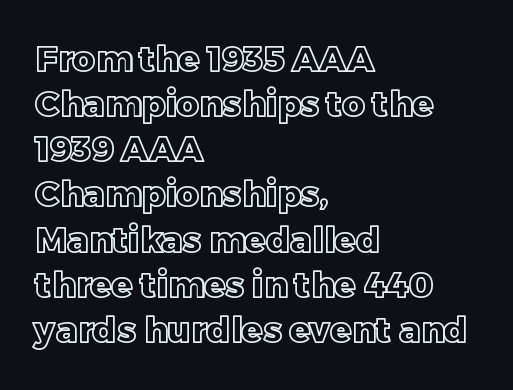
Q: Is the text italic (slanted)? A: No, it is upright.
Q: Is the text underlined? A: No.
Q: How is the paragraph aligned? A: Left-aligned.
Q: Is the spacing between letters normal or unusually wide? A: Normal.
Q: Is the spacing between lines tight, normal or loose? A: Normal.
Q: Width (condensed, normal, or wide)? A: Normal.
Q: x-height? A: Large.
Q: Monospaced? A: No.
